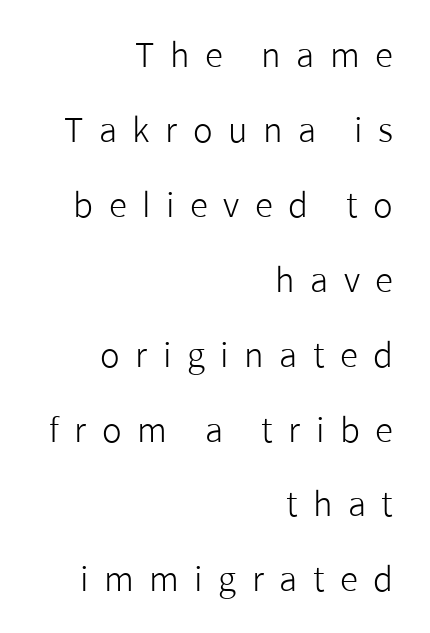
The passage shown is typeset with a sans-serif family. Nope, not italic — everything's standing straight. You could only call the tracking loose — the letters float apart. Notice how the passage keeps a crisp vertical edge on the right only. You could fit nearly another row in the gap between these rows. The space directly below the letters is spotless.
